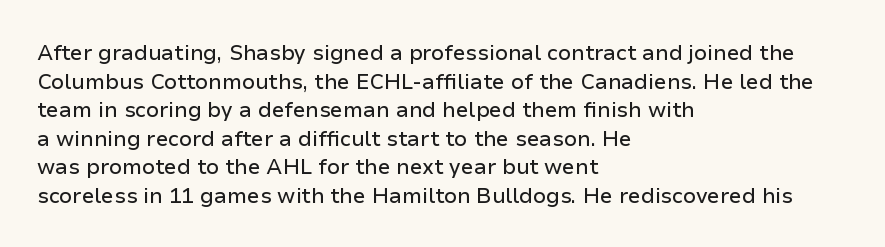
{"italic": "no", "underline": "no", "align": "left", "line_spacing": "normal", "line_spacing_ratio": 1.36, "letter_spacing": "normal", "letter_spacing_em": 0.0, "glyph_px": 21}
